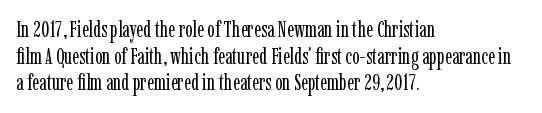
The image shows 22 px text type, upright; set left-aligned, line spacing 1.21x, normal letter spacing, not underlined.
